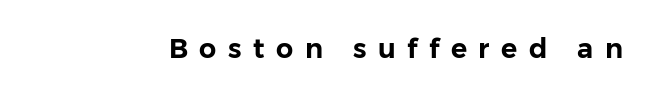
Unmarked baselines from the first word to the last. Display-style spreading of the glyphs; the letterfit is very open. Is there any slant? The stems are plumb.
